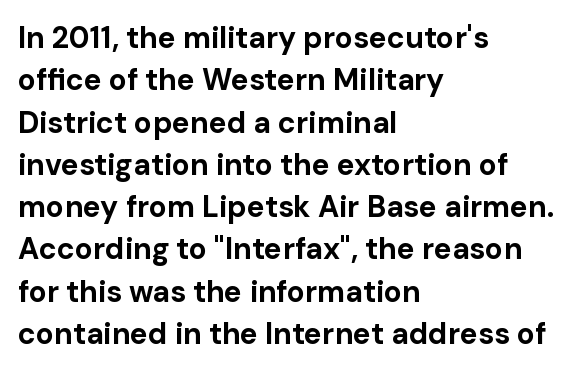
The face used here is a sans, in the tradition of grotesques and geometrics. Style check: upright. In terms of leading, this rendering sits right in the middle. The space directly below the letters is spotless. Looks like regular typesetting: each glyph gets only the width it needs.
